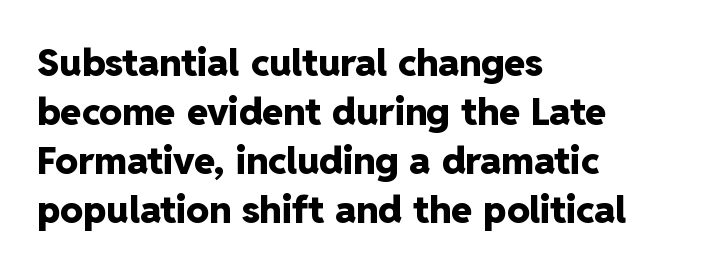
The image shows 38 px heavy sans-serif type, upright; set left-aligned, normal line spacing (1.29x), normal letter spacing, not underlined; low stroke contrast and a medium x-height.
